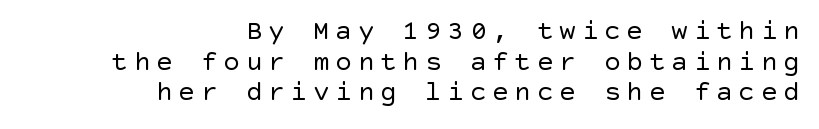
{"serif": "no", "italic": "no", "bold": "no", "weight": "regular", "width": "normal", "x_height": "large", "underline": "no", "align": "right", "line_spacing": "tight", "line_spacing_ratio": 1.09, "letter_spacing": "wide", "letter_spacing_em": 0.2, "glyph_px": 28}
